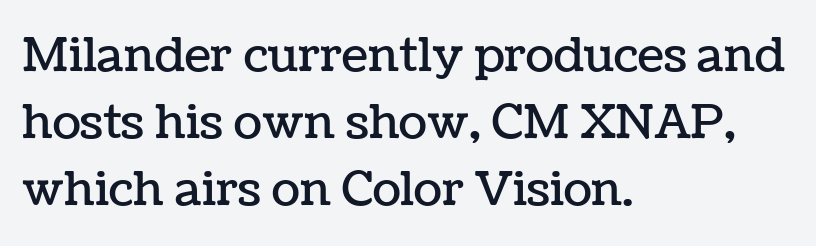
A classic flush-left, rag-right setting is used for this passage. The letters advance in unequal steps, a hallmark of proportional type. Notice how the stems are strictly vertical — no italics here. Only glyphs here, with clear space below each row.
